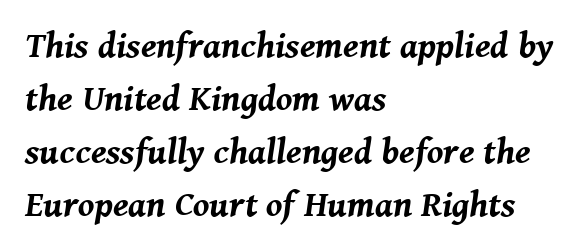
Q: Is the text bold? A: Yes.
Q: Is the text italic (slanted)? A: Yes, it leans right by about 8 degrees.
Q: Is the text underlined? A: No.
Q: How is the paragraph aligned? A: Left-aligned.
Q: Is the spacing between letters normal or unusually wide? A: Normal.
Q: Is the spacing between lines tight, normal or loose? A: Normal.
Q: Width (condensed, normal, or wide)? A: Normal.
Q: Stroke contrast? A: Medium.
Q: x-height? A: Medium.
Q: Monospaced? A: No.
